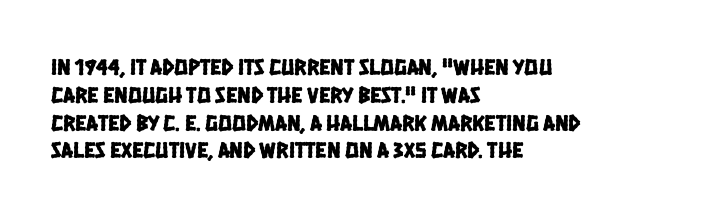
The image shows 23 px text type; set left-aligned, line spacing 1.21x, normal letter spacing, not underlined.
